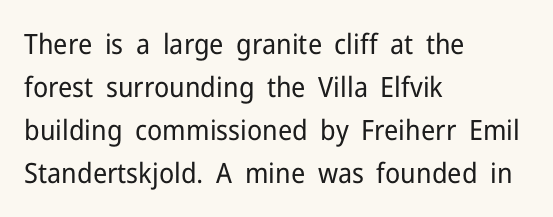
The image shows 28 px regular-weight sans-serif type, upright; set left-aligned, normal line spacing (1.54x), normal letter spacing, not underlined; low stroke contrast and a medium x-height.
